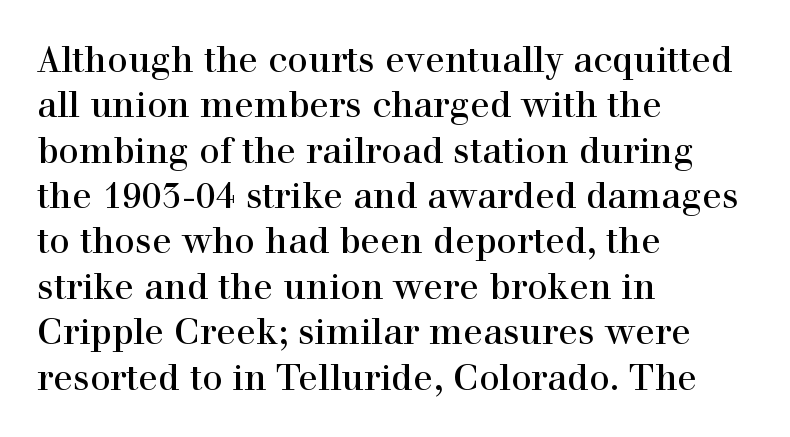
Q: Is the text italic (slanted)? A: No, it is upright.
Q: Is the typeface a serif or a sans-serif typeface? A: Serif.
Q: Is the text underlined? A: No.
Q: How is the paragraph aligned? A: Left-aligned.
Q: Is the spacing between letters normal or unusually wide? A: Normal.
Q: Is the spacing between lines tight, normal or loose? A: Normal.
Q: Width (condensed, normal, or wide)? A: Normal.
Q: x-height? A: Medium.
Q: Monospaced? A: No.
